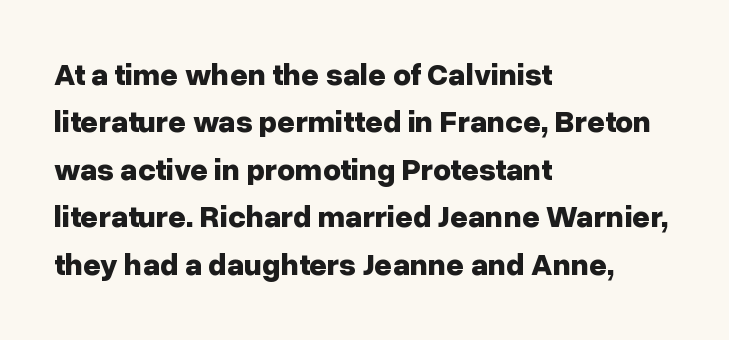
The designer left line spacing at the default. As a designer I'd log this as weight 700, bold. Posture: vertical. These lines are set flush left with a ragged right edge. The foot of each line stays bare and open.
